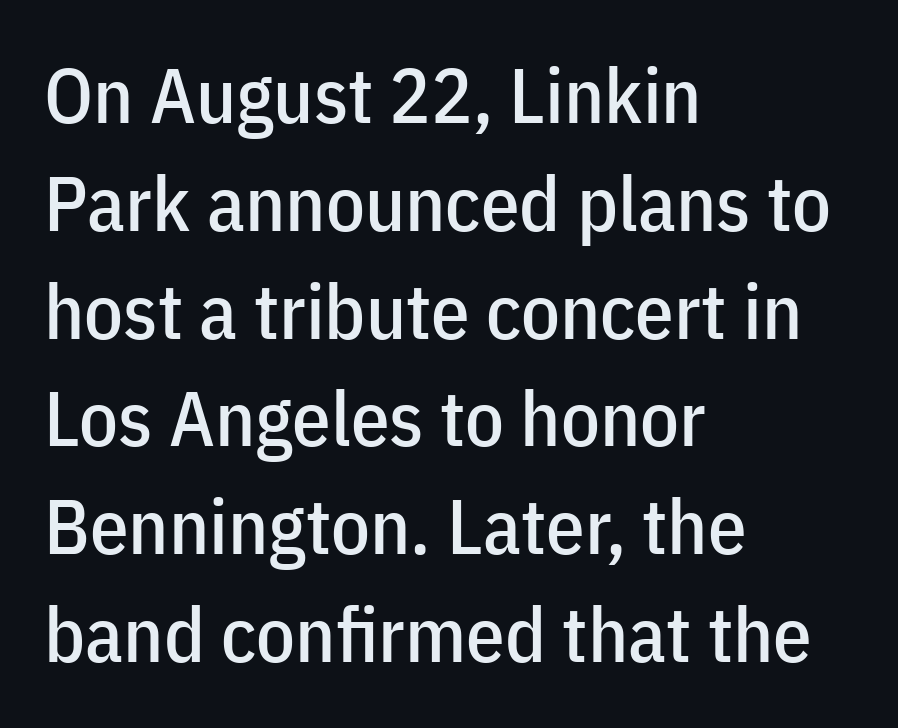
Q: Is the text italic (slanted)? A: No, it is upright.
Q: Is the typeface a serif or a sans-serif typeface? A: Sans-serif.
Q: Is the text underlined? A: No.
Q: How is the paragraph aligned? A: Left-aligned.
Q: Is the spacing between letters normal or unusually wide? A: Normal.
Q: Is the spacing between lines tight, normal or loose? A: Normal.
Q: Width (condensed, normal, or wide)? A: Condensed.
Q: Stroke contrast? A: Low.
Q: x-height? A: Medium.
Q: Monospaced? A: No.
